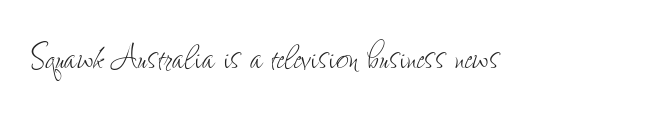
{"bold": "no", "weight": "thin", "width": "condensed", "stroke_contrast": "low", "x_height": "small", "monospaced": "no", "underline": "no", "letter_spacing": "normal", "letter_spacing_em": 0.0, "glyph_px": 44}
